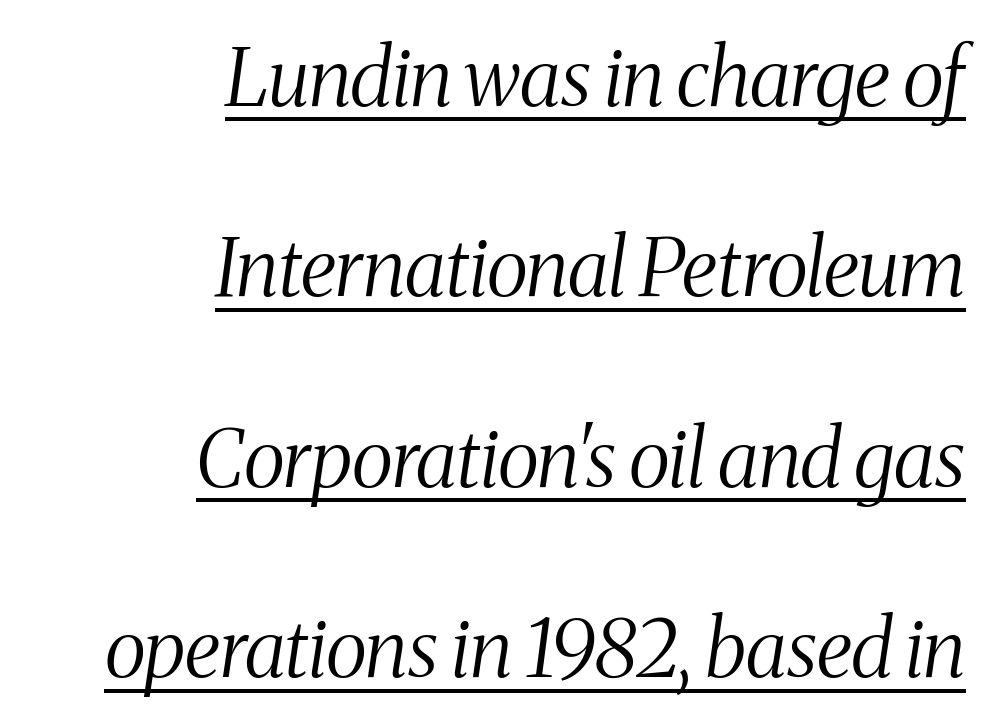
The image shows 80 px light, condensed serif type, italic (leaning right); set right-aligned, loose line spacing (2.38x), normal letter spacing, underlined; medium stroke contrast and a medium x-height.
